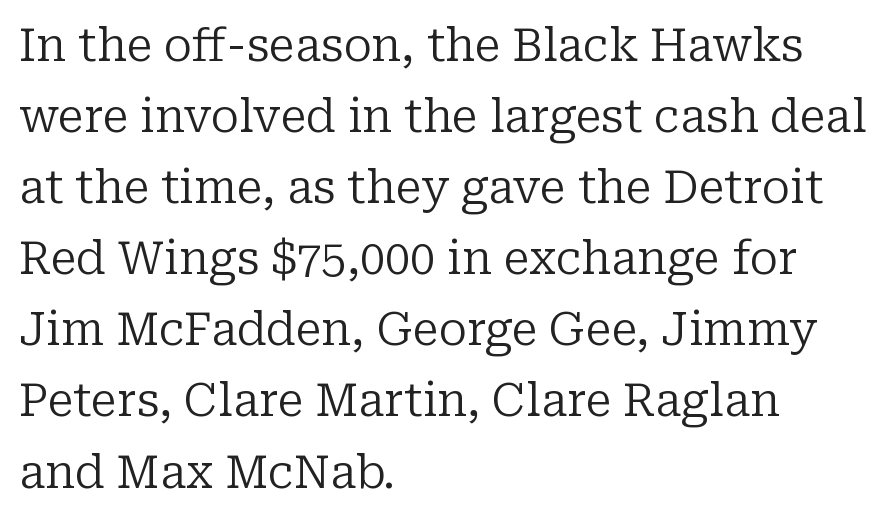
Q: Is the text bold? A: No.
Q: Is the text italic (slanted)? A: No, it is upright.
Q: Is the typeface a serif or a sans-serif typeface? A: Serif.
Q: Is the text underlined? A: No.
Q: How is the paragraph aligned? A: Left-aligned.
Q: Is the spacing between letters normal or unusually wide? A: Normal.
Q: Is the spacing between lines tight, normal or loose? A: Normal.
Q: Width (condensed, normal, or wide)? A: Normal.
Q: Stroke contrast? A: Low.
Q: x-height? A: Medium.
Q: Monospaced? A: No.
